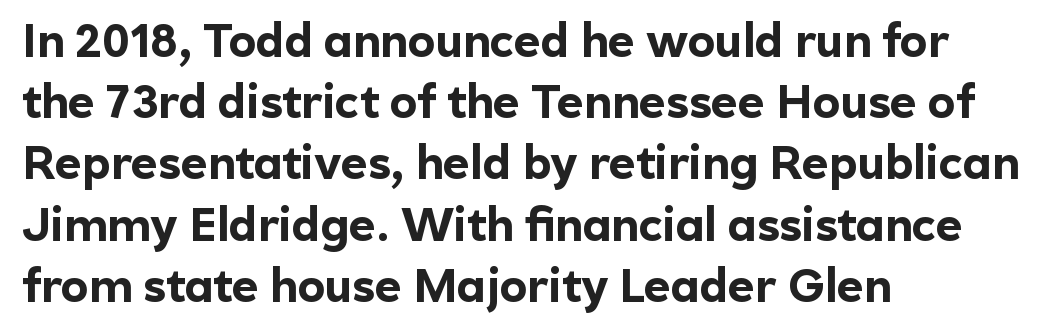
The image shows 46 px bold sans-serif type, upright; set left-aligned, normal line spacing (1.33x), normal letter spacing, not underlined; a medium x-height.
